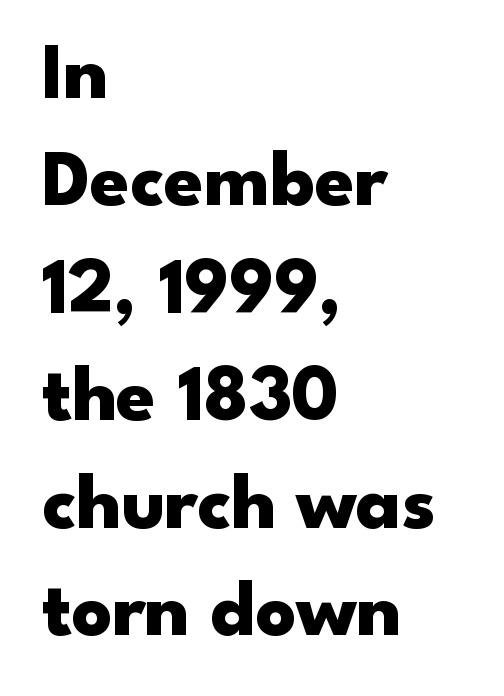
How would I describe the line gaps? Plain and ordinary. Look at the stroke-to-counter ratio: heavy, a bold. Is this a sans? Yes — the strokes have no serifs. Line starts are locked; line ends wander. Every stem runs plumb, perpendicular to the baseline.
